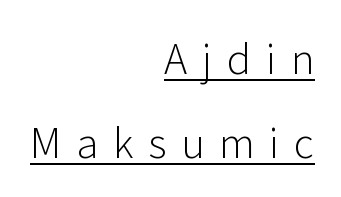
These lines are rendered in a variable-pitch font. Stems here are at most as thick as an everyday book face. The letters carry no serifs — their stems end cleanly without finishing strokes. Observe the wide spacing: letters keep a clear distance from each other. It's the straight-up-and-down kind of type. Baseline-to-baseline distance is far greater than the letter height.
